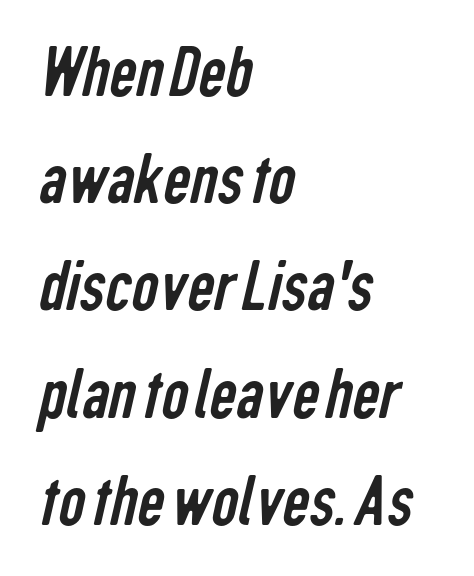
{"serif": "no", "bold": "no", "weight": "regular", "width": "condensed", "stroke_contrast": "low", "x_height": "medium", "monospaced": "no", "underline": "no", "align": "left", "line_spacing": "normal", "line_spacing_ratio": 1.43, "letter_spacing": "normal", "letter_spacing_em": 0.0, "glyph_px": 75}
